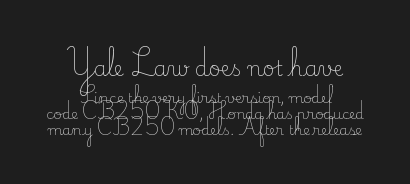
{"italic": "no", "bold": "no", "underline": "no", "align": "center", "line_spacing": "tight", "line_spacing_ratio": 1.15, "letter_spacing": "normal", "letter_spacing_em": 0.0, "larger_block": "first", "size_ratio": 1.5, "glyph_px": 21}
